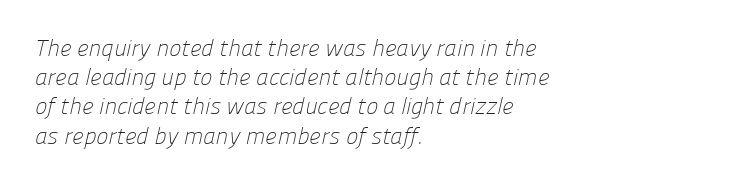
These lines keep a tight, regular rhythm from letter to letter. The weight tops out at a normal text grade. The passage is arranged the way most books set body copy — flush left. A typesetter would call this leading conventional body-copy spacing. The baseline area is clear.
